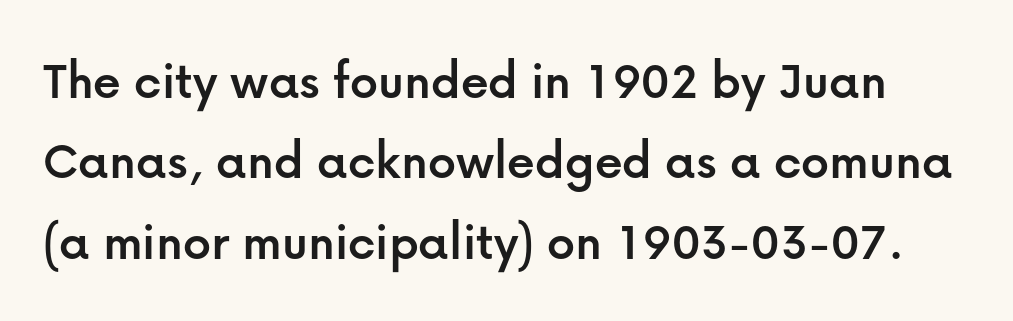
The image shows 55 px sans-serif type, upright; set normal line spacing (1.46x), normal letter spacing, not underlined; low stroke contrast and a medium x-height.
